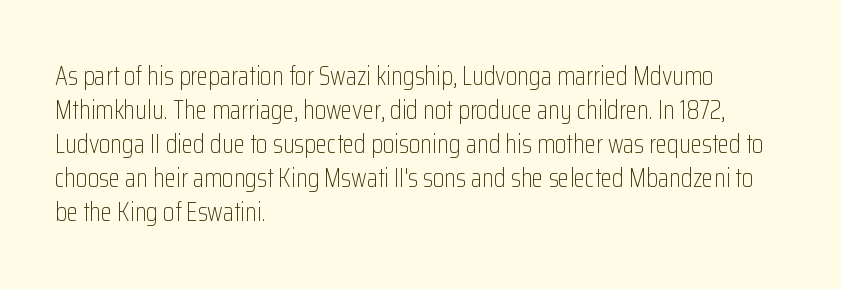
{"italic": "no", "bold": "no", "underline": "no", "align": "left", "line_spacing": "normal", "line_spacing_ratio": 1.31, "letter_spacing": "normal", "letter_spacing_em": 0.0, "glyph_px": 26}
